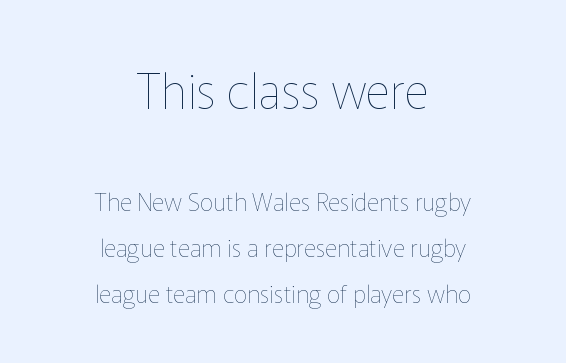
Visually the block forms a symmetrical silhouette, jagged on both flanks. Proportional: the letters do not fall into vertical columns. The gap between lines stays unmarked. You could call the tracking neutral — neither tight nor loose. The type sits square on the baseline with zero lean. Compared with typical paragraphs, the rows here are farther apart.
